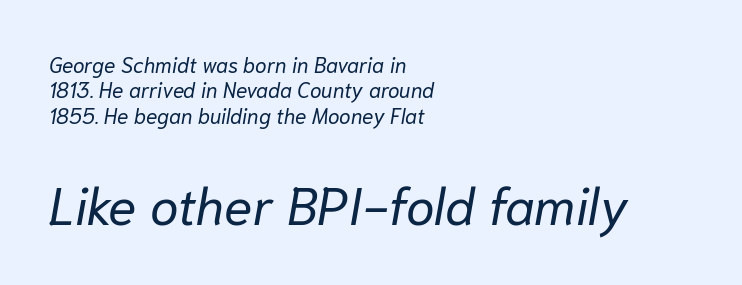
{"italic": "yes", "lean": "right", "slant_degrees": 10, "bold": "no", "weight": "regular", "width": "normal", "stroke_contrast": "low", "x_height": "medium", "monospaced": "no", "underline": "no", "align": "left", "line_spacing_ratio": 1.21, "letter_spacing": "normal", "letter_spacing_em": 0.0, "larger_block": "second", "size_ratio": 2.48, "glyph_px": 52}
